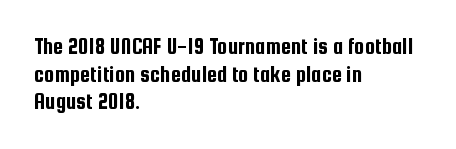
The image shows 23 px text type, upright; set left-aligned, line spacing 1.2x, normal letter spacing, not underlined.
